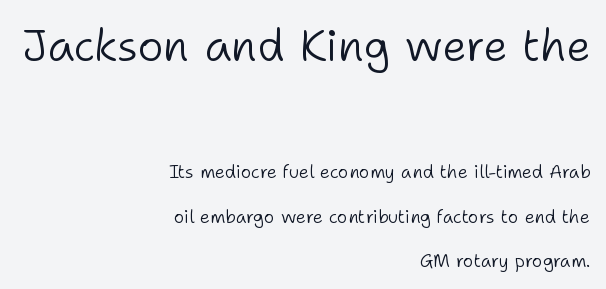
{"serif": "no", "italic": "no", "bold": "no", "weight": "light", "width": "normal", "stroke_contrast": "low", "x_height": "medium", "monospaced": "no", "underline": "no", "align": "right", "line_spacing": "loose", "line_spacing_ratio": 2.46, "letter_spacing": "normal", "letter_spacing_em": 0.0, "larger_block": "first", "size_ratio": 2.44, "glyph_px": 44}
